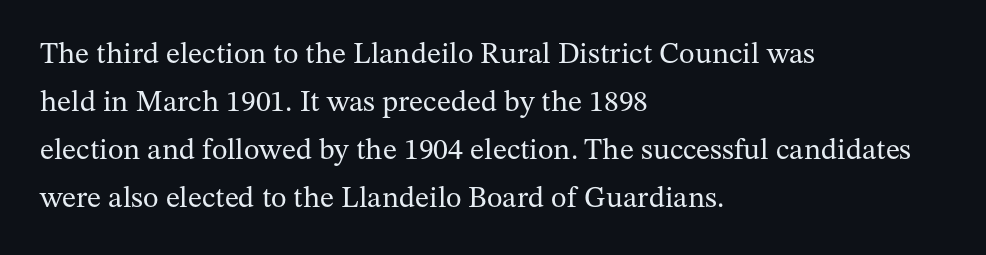
The passage shown is typeset with a serif family. Do the characters align in a grid? No, the font is proportional. Each line starts at the same left margin while the right side varies. If you drew a line through each stem, it would be perfectly vertical. Nothing unusual about the tracking: characters are spaced as the font intends. The baseline area is clear.
